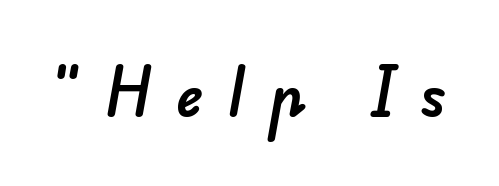
{"serif": "no", "width": "normal", "stroke_contrast": "low", "x_height": "small", "monospaced": "no", "underline": "no", "letter_spacing": "wide", "letter_spacing_em": 0.44, "glyph_px": 58}
